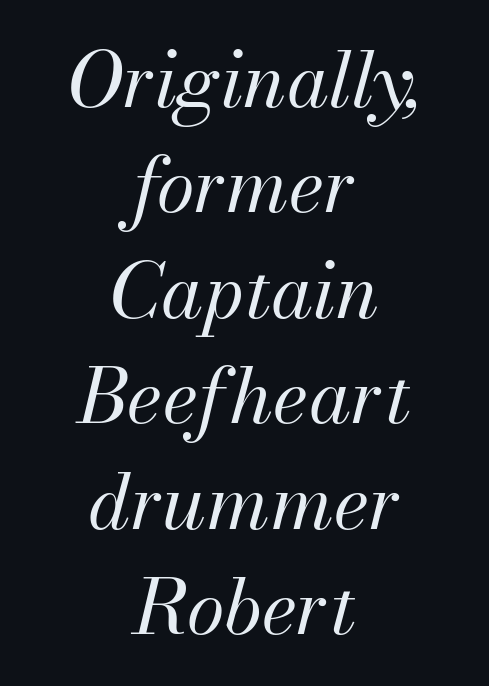
Only glyphs here, with clear space below each row. Varying glyph widths throughout — classic text-font behaviour. Glyph-to-glyph distance matches everyday printed text. The weight would be labelled regular, book, light, or lighter still. Line starts and ends both wander, symmetrically. The typography opts for an oblique posture over an upright one.
